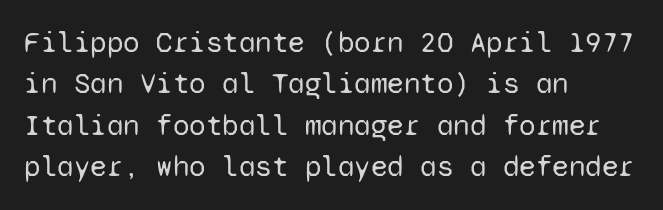
Q: Is the text bold? A: No.
Q: Is the text italic (slanted)? A: No, it is upright.
Q: Is the typeface a serif or a sans-serif typeface? A: Sans-serif.
Q: Is the text underlined? A: No.
Q: How is the paragraph aligned? A: Left-aligned.
Q: Is the spacing between letters normal or unusually wide? A: Normal.
Q: Is the spacing between lines tight, normal or loose? A: Normal.
Q: Width (condensed, normal, or wide)? A: Normal.
Q: Stroke contrast? A: Low.
Q: x-height? A: Medium.
Q: Monospaced? A: Yes.
